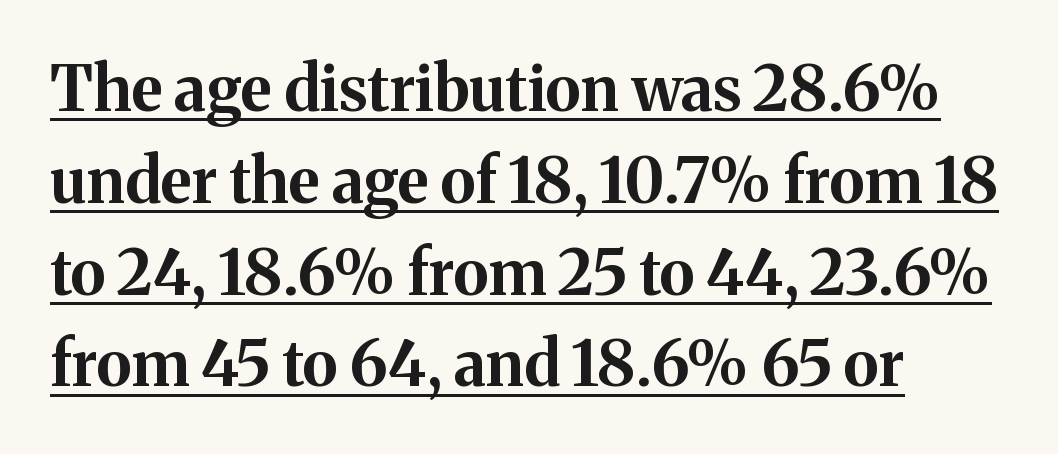
Q: Is the text bold? A: Yes.
Q: Is the text italic (slanted)? A: No, it is upright.
Q: Is the typeface a serif or a sans-serif typeface? A: Serif.
Q: Is the text underlined? A: Yes.
Q: How is the paragraph aligned? A: Left-aligned.
Q: Is the spacing between letters normal or unusually wide? A: Normal.
Q: Is the spacing between lines tight, normal or loose? A: Normal.
Q: Width (condensed, normal, or wide)? A: Normal.
Q: Stroke contrast? A: Medium.
Q: x-height? A: Medium.
Q: Monospaced? A: No.
